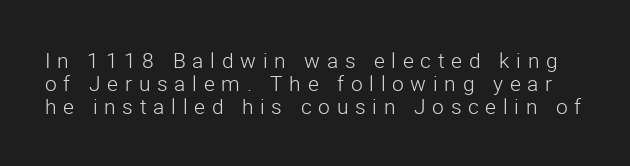
Q: Is the text bold? A: No.
Q: Is the text italic (slanted)? A: No, it is upright.
Q: Is the text underlined? A: No.
Q: Is the spacing between letters normal or unusually wide? A: Unusually wide.
Q: Is the spacing between lines tight, normal or loose? A: Tight.
